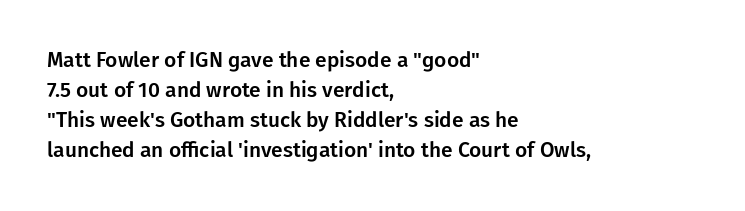
The image shows 21 px text type, upright; set left-aligned, normal line spacing (1.43x), normal letter spacing, not underlined.
